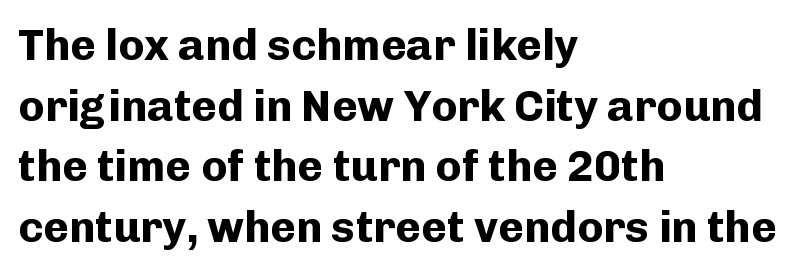
Compared with an ordinary text face, these strokes are far heavier — a full bold. This rendering employs a face without finishing strokes, i.e., a sans-serif. Baseline-to-baseline distance is the conventional proportion of letter height. Is the letter spacing exaggerated? No — it looks like the ordinary default. The ragged edge is on the right, which tells us the setting is flush left.
